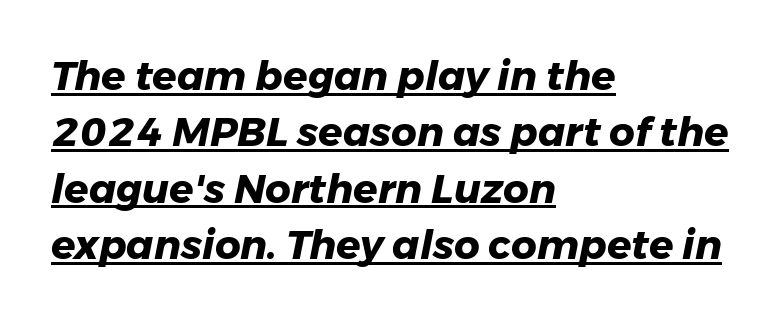
{"italic": "yes", "lean": "right", "slant_degrees": 11, "bold": "yes", "weight": "heavy", "width": "normal", "stroke_contrast": "low", "x_height": "medium", "monospaced": "no", "underline": "yes", "align": "left", "line_spacing": "normal", "line_spacing_ratio": 1.41, "letter_spacing": "normal", "letter_spacing_em": 0.0, "glyph_px": 40}
